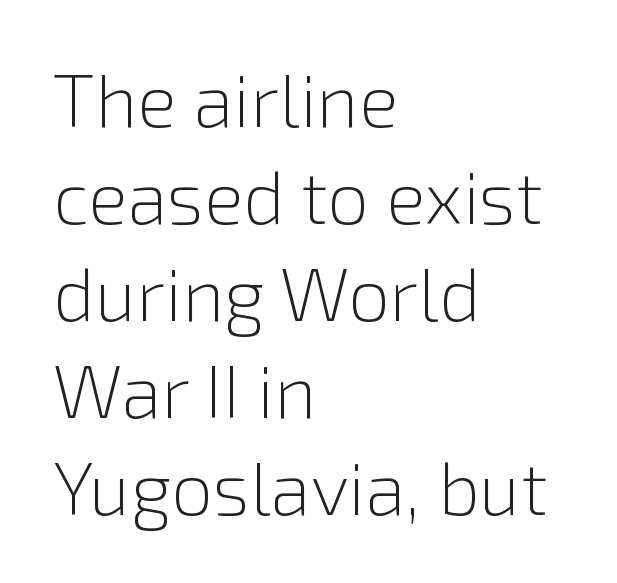
{"serif": "no", "italic": "no", "bold": "no", "weight": "light", "width": "normal", "stroke_contrast": "low", "x_height": "medium", "monospaced": "no", "underline": "no", "align": "left", "line_spacing": "normal", "line_spacing_ratio": 1.31, "letter_spacing": "normal", "letter_spacing_em": 0.0, "glyph_px": 74}
